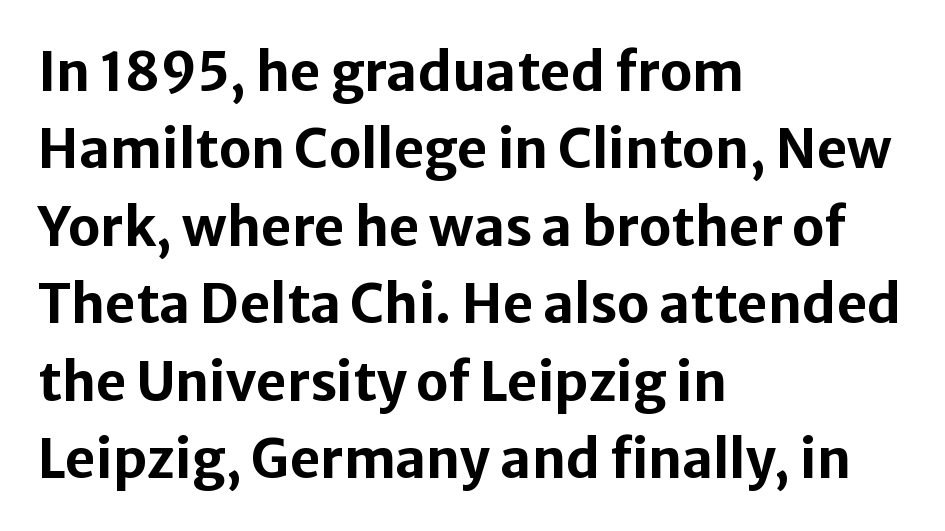
Regular leading. Strong, thick strokes mark this as bold type. Upright lettering throughout. The passage shown is not underscored anywhere. Teacher's note: observe the even left margin — that is flush-left alignment. The passage shown is typed in a proportional face where columns would drift.
